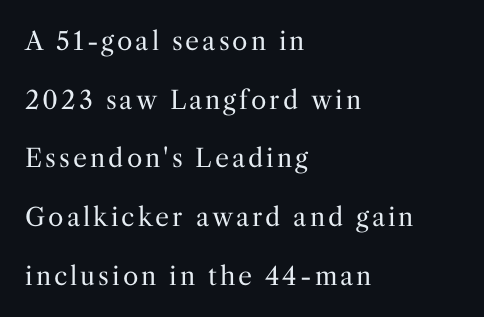
Q: Is the text bold? A: No.
Q: Is the text italic (slanted)? A: No, it is upright.
Q: Is the text underlined? A: No.
Q: How is the paragraph aligned? A: Left-aligned.
Q: Is the spacing between lines tight, normal or loose? A: Loose.
